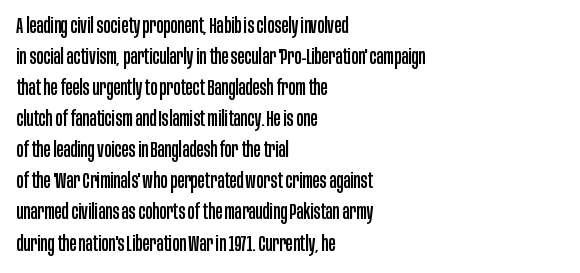
Does the copy run flush right? No — it runs flush left. The specimen reads as upright at a glance. Between one letter and the next there's only the usual sliver of space. The designer left line spacing at the default.
